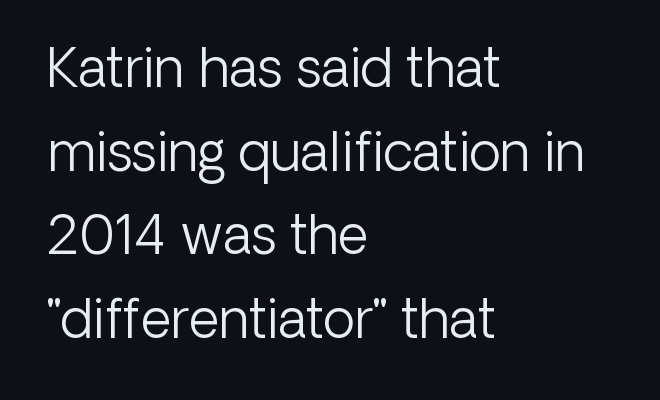
The image shows 53 px light sans-serif type, upright; set left-aligned, normal line spacing (1.58x), normal letter spacing, not underlined; low stroke contrast and a medium x-height.
